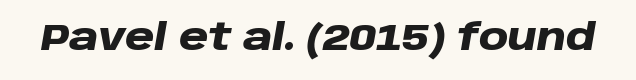
The image shows 36 px heavy, wide type, italic (leaning right); set normal letter spacing, not underlined; low stroke contrast and a large x-height.
